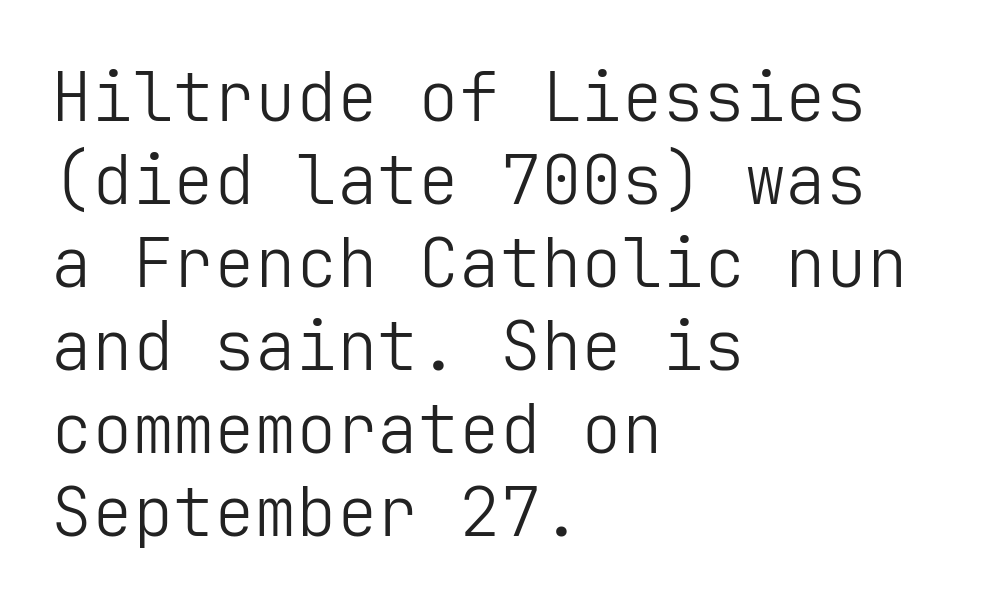
The image shows 68 px light sans-serif type, upright; set left-aligned, line spacing 1.22x, normal letter spacing, not underlined; low stroke contrast and a medium x-height.
